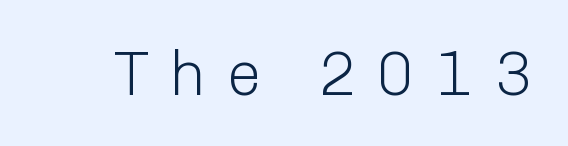
The image shows 63 px light sans-serif type, upright; set unusually wide letter spacing (+0.32 em), not underlined; low stroke contrast and a medium x-height.
